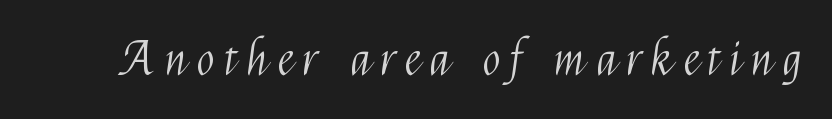
These lines are rendered in a variable-pitch font. Bold? No — there's no thickening of the strokes. Honestly, there is no underline to notice here at all.
